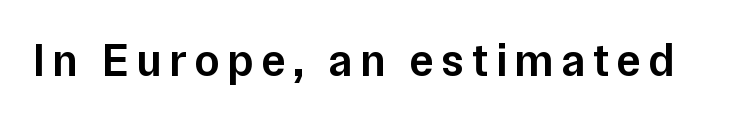
No italicization has been applied; the sample stays upright. This sample has the flowing, uneven cadence of proportional lettering. Nope, no serifs anywhere on these letters. Words float on clear page, feet unadorned.
